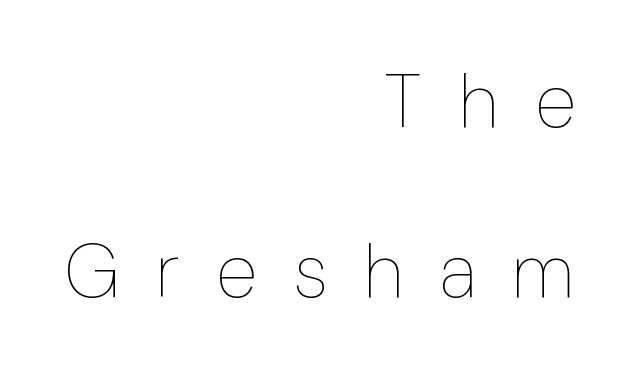
Q: Is the text bold? A: No.
Q: Is the text italic (slanted)? A: No, it is upright.
Q: Is the text underlined? A: No.
Q: How is the paragraph aligned? A: Right-aligned.
Q: Is the spacing between letters normal or unusually wide? A: Unusually wide.
Q: Is the spacing between lines tight, normal or loose? A: Loose.
Q: Width (condensed, normal, or wide)? A: Normal.
Q: Stroke contrast? A: Low.
Q: x-height? A: Medium.
Q: Monospaced? A: No.
